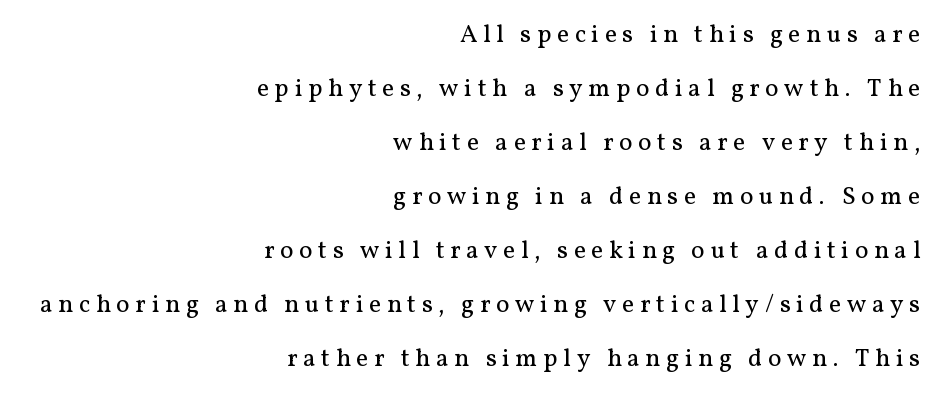
Has an underline been added? It has not. The typeface has the unassuming heft of standard copy or less. Tracking here is generous; glyphs stand well apart from one another. These lines are set flush right with a ragged left edge. A typesetter would mark this as roman, not italic. Horizontal bands of white between lines are thick stripes.
